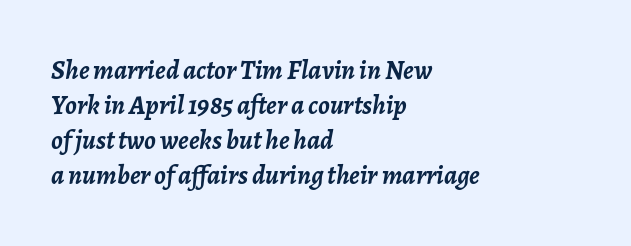
{"italic": "yes", "lean": "right", "slant_degrees": 7, "bold": "yes", "underline": "no", "align": "left", "line_spacing": "normal", "line_spacing_ratio": 1.3, "letter_spacing": "normal", "letter_spacing_em": 0.0, "glyph_px": 27}
